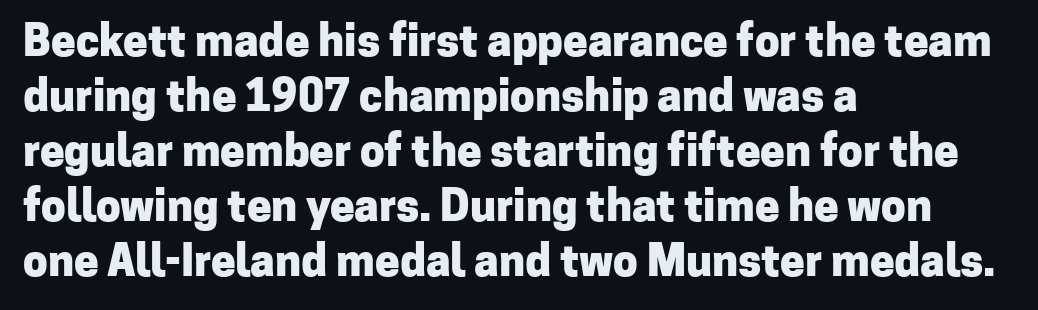
Letters rest on an invisible, unmarked baseline. Thick stems and heavy bowls — unmistakably bold. Character widths vary here, with narrow letters taking less room than wide ones. This sample uses a sans-serif face. The ragged edge is on the right, which tells us the setting is flush left.
